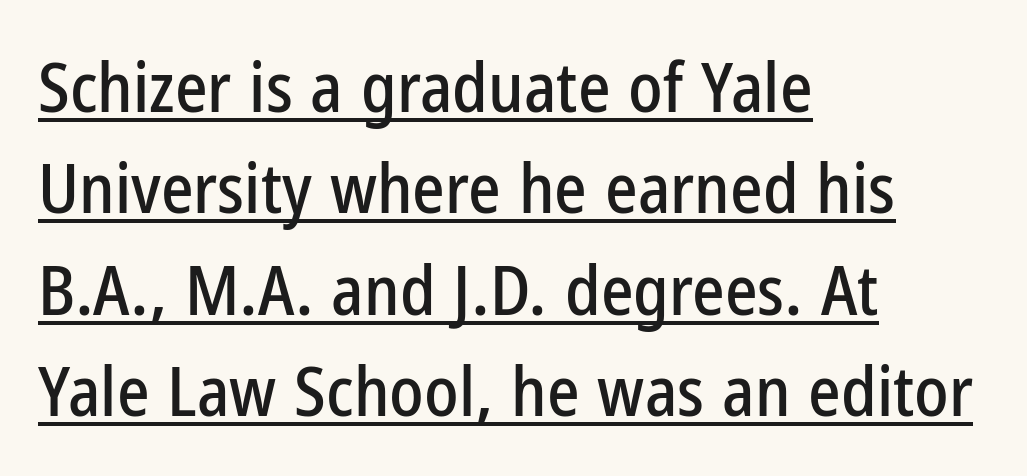
The image shows 69 px condensed sans-serif type, upright; set left-aligned, normal line spacing (1.47x), normal letter spacing, underlined; low stroke contrast and a medium x-height.
